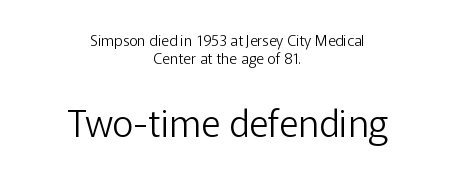
{"serif": "no", "italic": "no", "bold": "no", "weight": "light", "width": "normal", "stroke_contrast": "low", "x_height": "medium", "monospaced": "no", "underline": "no", "align": "center", "line_spacing_ratio": 1.21, "letter_spacing": "normal", "letter_spacing_em": 0.0, "larger_block": "second", "size_ratio": 2.47, "glyph_px": 37}
